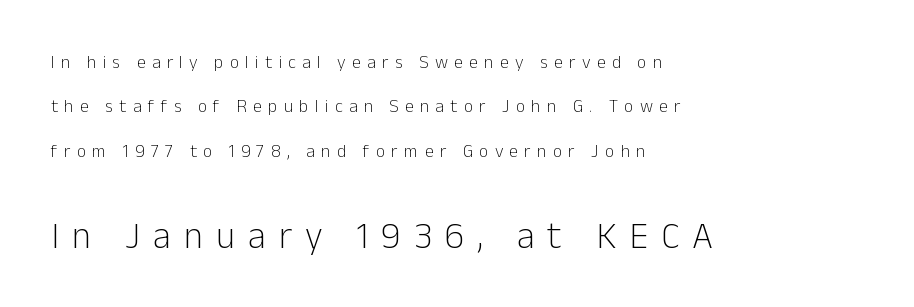
The letters carry no serifs — their stems end cleanly without finishing strokes. No word sits above an underline. The face looks like a standard text weight, possibly lighter. The composition opens small and finishes big.
